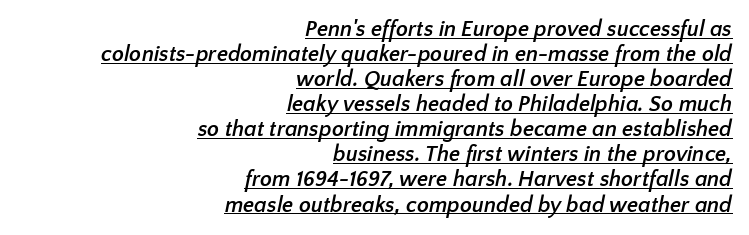
{"bold": "yes", "underline": "yes", "align": "right", "line_spacing": "tight", "line_spacing_ratio": 1.14, "letter_spacing": "normal", "letter_spacing_em": 0.0, "glyph_px": 22}
